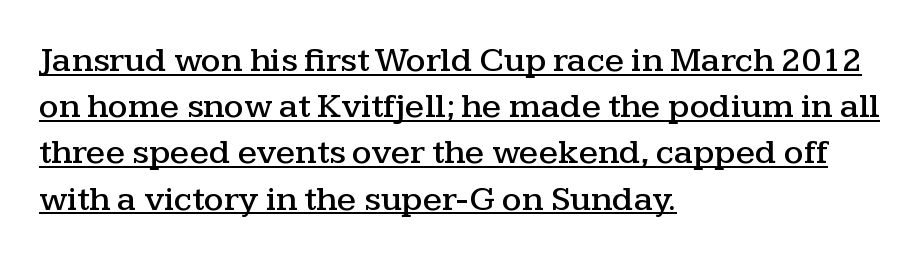
Observe the ordinary spacing: letters are neighbours, not strangers. Spacing verdict: proportional, widths tailored to each character. In terms of leading, this rendering sits right in the middle. Do the letters lean? They stand straight. What kind of face is this? One with serifs.
